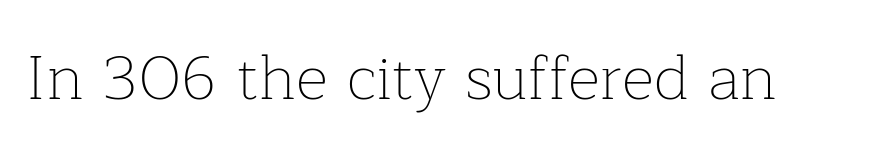
The type is set solid horizontally, with unmodified tracking. A typesetter would label this face a serif. A typesetter would call this proportional, since set widths differ per character. Every stem runs plumb, perpendicular to the baseline. Letters rest on an invisible, unmarked baseline.
